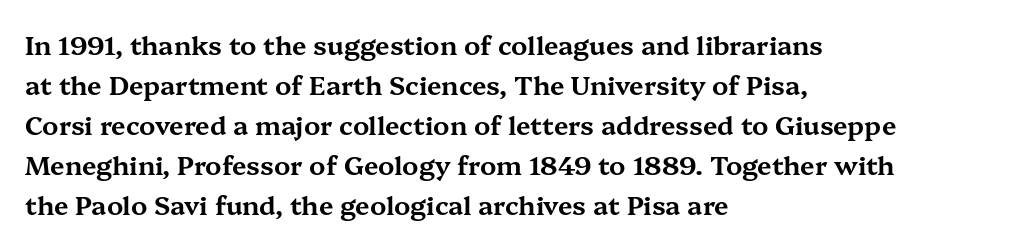
Q: Is the text italic (slanted)? A: No, it is upright.
Q: Is the text underlined? A: No.
Q: How is the paragraph aligned? A: Left-aligned.
Q: Is the spacing between letters normal or unusually wide? A: Normal.
Q: Is the spacing between lines tight, normal or loose? A: Normal.
